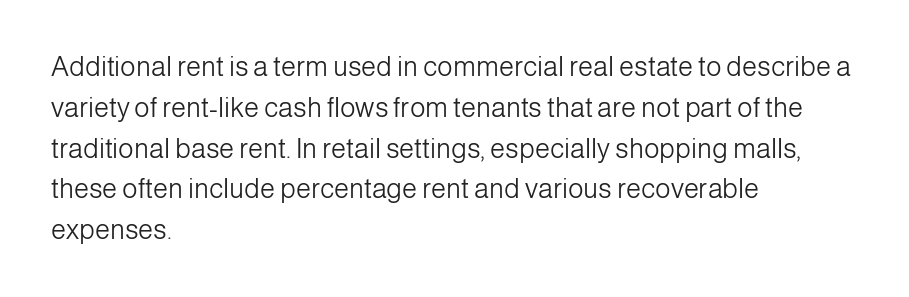
The passage shown stacks its lines at a standard gap. Plain, unruled lines of type. Summary of weight: not heavy and not bold. The rendering keeps characters at their native spacing. Notice how the stems are strictly vertical — no italics here.
